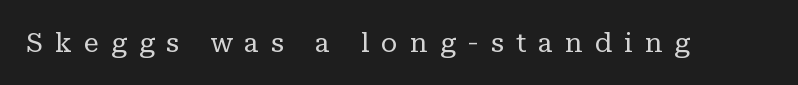
Unlike italic type, these characters show no tilt at all. A bare baseline throughout the passage. Heft: none added — not bold. Between one letter and the next there's a generous, obvious gap.
